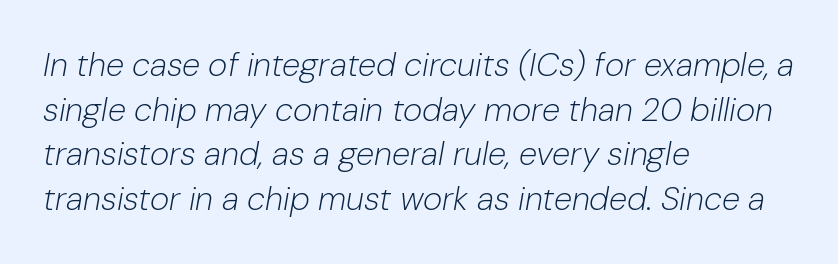
The image shows 33 px light type, italic (leaning right); set left-aligned, normal line spacing (1.35x), normal letter spacing, not underlined; low stroke contrast and a medium x-height.
